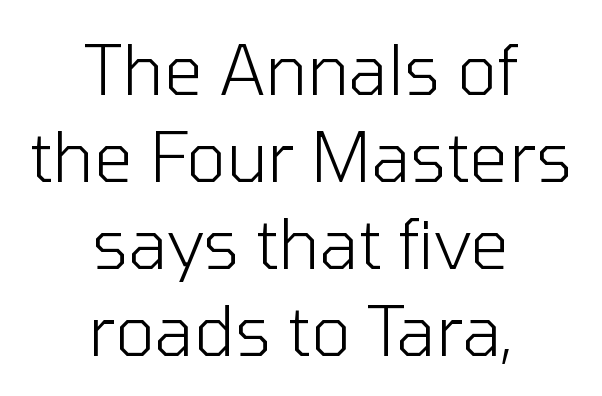
Q: Is the text bold? A: No.
Q: Is the text italic (slanted)? A: No, it is upright.
Q: Is the typeface a serif or a sans-serif typeface? A: Sans-serif.
Q: Is the text underlined? A: No.
Q: How is the paragraph aligned? A: Centered.
Q: Is the spacing between letters normal or unusually wide? A: Normal.
Q: Is the spacing between lines tight, normal or loose? A: Normal.
Q: Width (condensed, normal, or wide)? A: Normal.
Q: Stroke contrast? A: Low.
Q: x-height? A: Medium.
Q: Monospaced? A: No.
